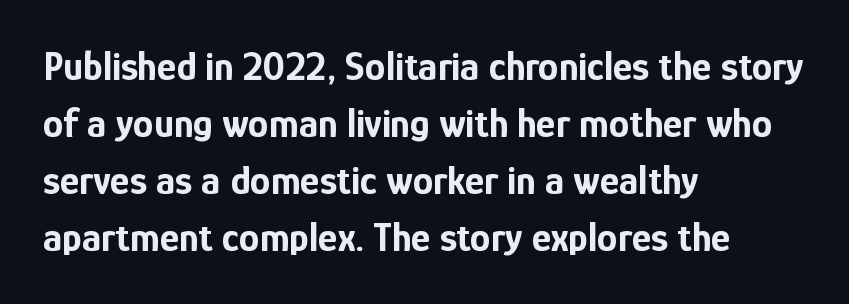
In terms of letterform style, serifs are entirely absent. Typeset ragged right — the left edge is the straight one. Leading matches the norm, producing a regular column. Does the lettering tilt? It doesn't — this is upright. The baseline area is clear. These lines carry a lot of weight — the face is fully bold.
